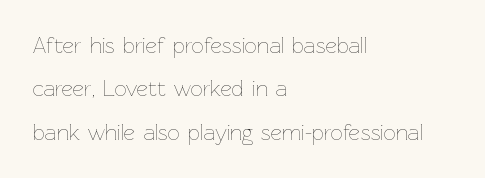
The specimen reads as upright at a glance. No chunkiness to these letters — they're not bold. The tracking reads as untouched default to a designer's eye. Rule under the text: the space is simply empty.
